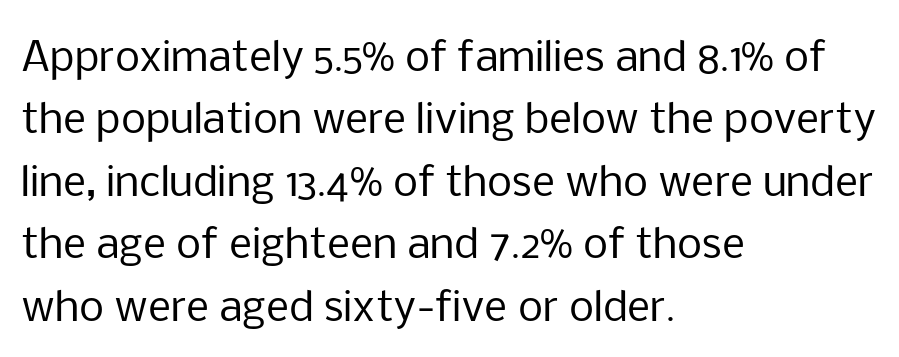
{"serif": "no", "italic": "no", "bold": "no", "weight": "regular", "width": "normal", "stroke_contrast": "low", "x_height": "medium", "monospaced": "no", "underline": "no", "align": "left", "line_spacing": "normal", "line_spacing_ratio": 1.56, "letter_spacing": "normal", "letter_spacing_em": 0.0, "glyph_px": 40}
